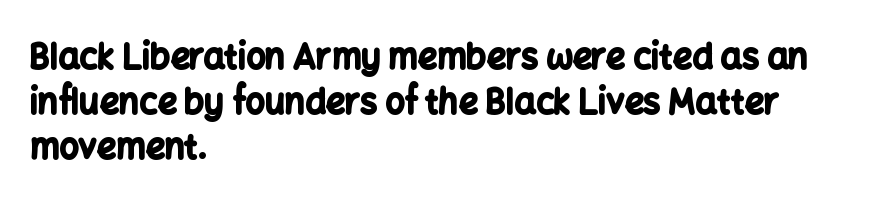
The image shows 34 px bold sans-serif type, upright; set left-aligned, normal line spacing (1.33x), normal letter spacing, not underlined; low stroke contrast and a medium x-height.
